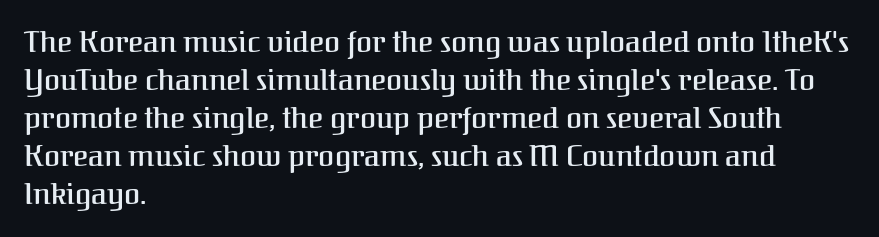
{"serif": "yes", "italic": "no", "width": "normal", "stroke_contrast": "medium", "x_height": "medium", "monospaced": "no", "underline": "no", "align": "left", "line_spacing": "normal", "line_spacing_ratio": 1.31, "letter_spacing": "normal", "letter_spacing_em": 0.0, "glyph_px": 29}
